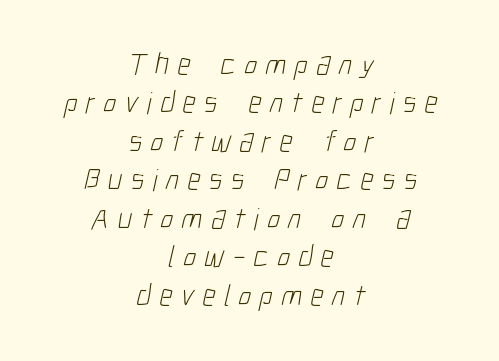
The image shows 31 px light, condensed sans-serif type; set centered, line spacing 1.24x, unusually wide letter spacing (+0.27 em), not underlined; low stroke contrast and a medium x-height.
